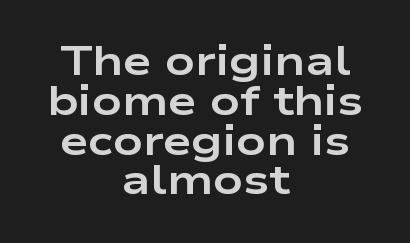
The image shows 41 px bold, wide sans-serif type, upright; set centered, tight line spacing (0.97x), normal letter spacing, not underlined; low stroke contrast and a medium x-height.
